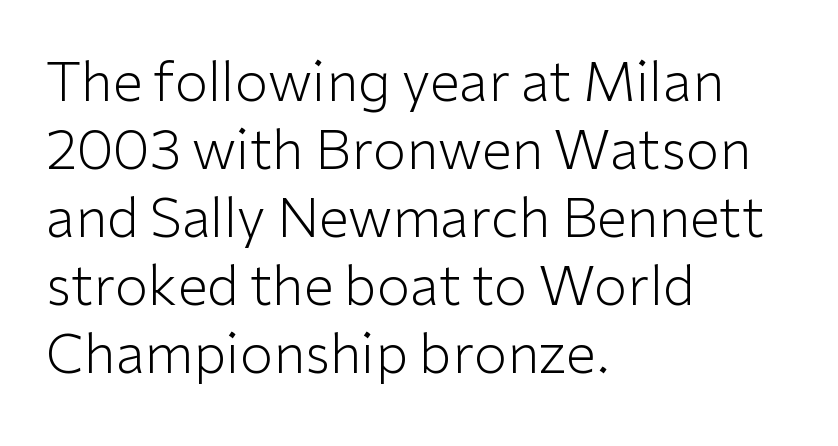
{"serif": "no", "italic": "no", "bold": "no", "weight": "light", "width": "normal", "stroke_contrast": "low", "x_height": "medium", "monospaced": "no", "underline": "no", "align": "left", "line_spacing": "normal", "line_spacing_ratio": 1.26, "letter_spacing": "normal", "letter_spacing_em": 0.0, "glyph_px": 54}
